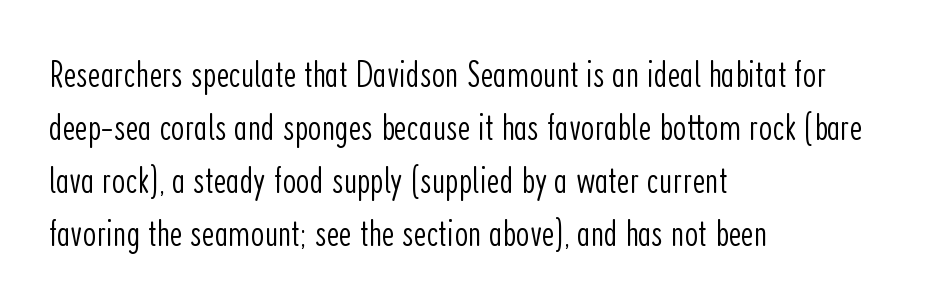
A student would call this left alignment; a typographer would say flush left, rag right. This sample has the flowing, uneven cadence of proportional lettering. A bare baseline throughout the passage. Italic: no, the glyphs are upright roman. Spacing between characters is what you'd get straight out of the box. A typesetter would call this leading conventional body-copy spacing.
